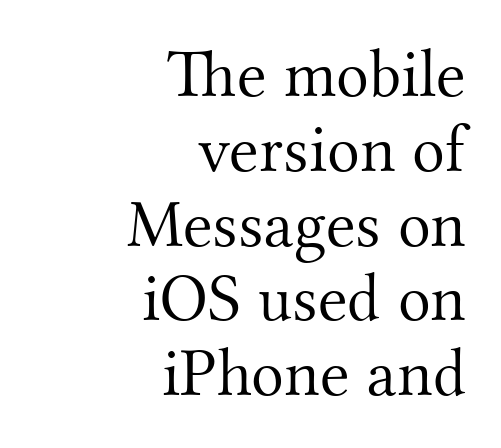
Here the glyphs are tracked normally, forming tight word shapes. Caption: multi-line text, flush right, ragged left. This is serif lettering, the kind often seen in printed books. Unlike italic type, these characters show no tilt at all.
